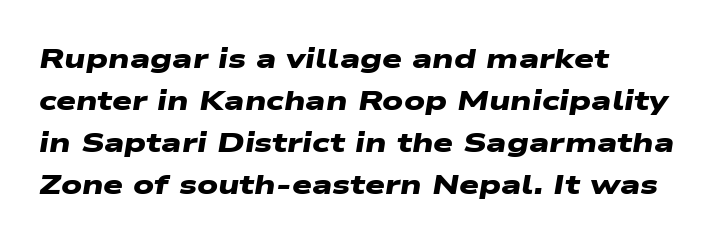
{"serif": "no", "bold": "yes", "weight": "heavy", "width": "wide", "stroke_contrast": "low", "x_height": "medium", "monospaced": "no", "underline": "no", "align": "left", "line_spacing": "normal", "line_spacing_ratio": 1.5, "letter_spacing": "normal", "letter_spacing_em": 0.0, "glyph_px": 28}
